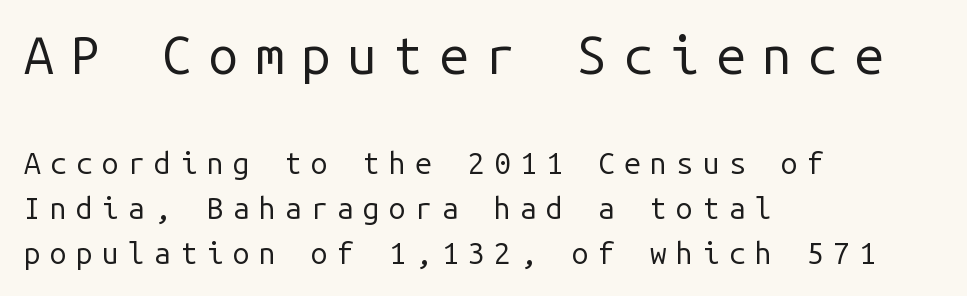
The image shows 53 px regular-weight sans-serif type, upright, monospaced; set left-aligned, normal line spacing (1.49x), unusually wide letter spacing (+0.31 em), not underlined; the first (top) block is 1.77x larger; low stroke contrast and a medium x-height.
